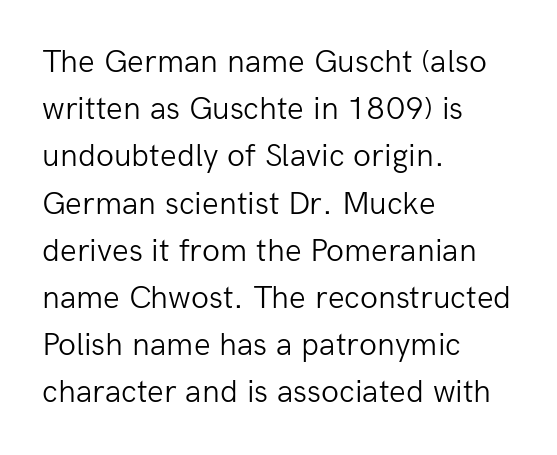
Q: Is the text bold? A: No.
Q: Is the text italic (slanted)? A: No, it is upright.
Q: Is the typeface a serif or a sans-serif typeface? A: Sans-serif.
Q: Is the text underlined? A: No.
Q: How is the paragraph aligned? A: Left-aligned.
Q: Is the spacing between letters normal or unusually wide? A: Normal.
Q: Is the spacing between lines tight, normal or loose? A: Normal.
Q: Width (condensed, normal, or wide)? A: Normal.
Q: Stroke contrast? A: Low.
Q: x-height? A: Medium.
Q: Monospaced? A: No.
